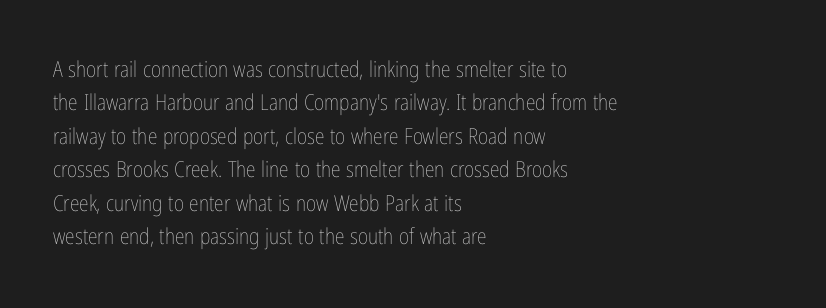
{"italic": "no", "bold": "no", "underline": "no", "align": "left", "line_spacing": "normal", "line_spacing_ratio": 1.52, "letter_spacing": "normal", "letter_spacing_em": 0.0, "glyph_px": 22}
